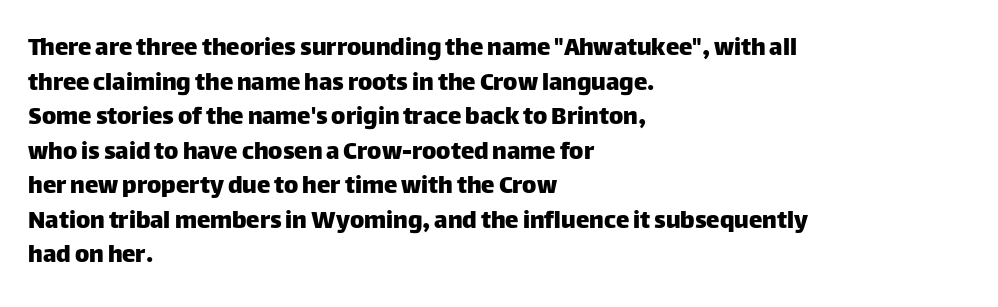
{"italic": "no", "underline": "no", "align": "left", "line_spacing": "normal", "line_spacing_ratio": 1.28, "letter_spacing": "normal", "letter_spacing_em": 0.0, "glyph_px": 27}
